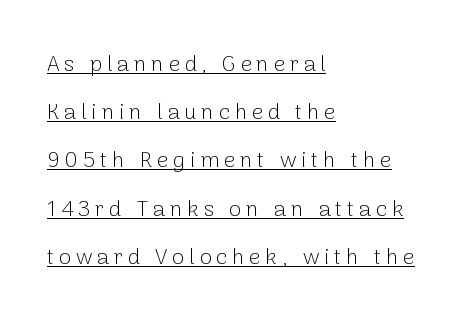
How are the letters spaced? Widely, with obvious added tracking. Caption: multi-line text, flush left, ragged right. Rows of type keep a wide berth in the vertical direction. A typesetter would mark this as roman, not italic. What decoration does the sample have? An underline. No heavy texture on the line: the type isn't bold.
